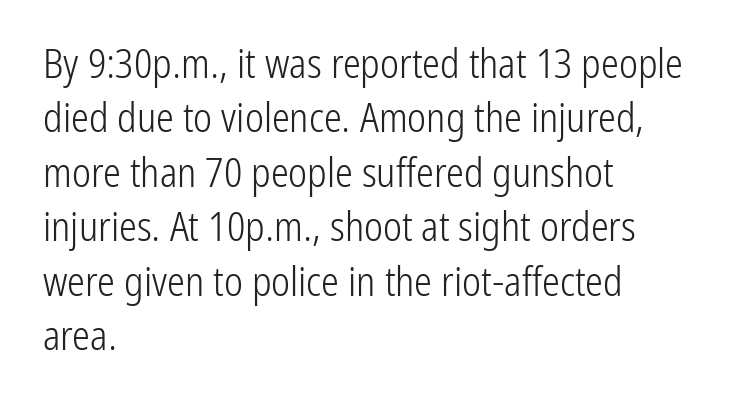
The image shows 40 px light, condensed sans-serif type, upright; set left-aligned, normal line spacing (1.36x), normal letter spacing, not underlined; low stroke contrast and a medium x-height.
